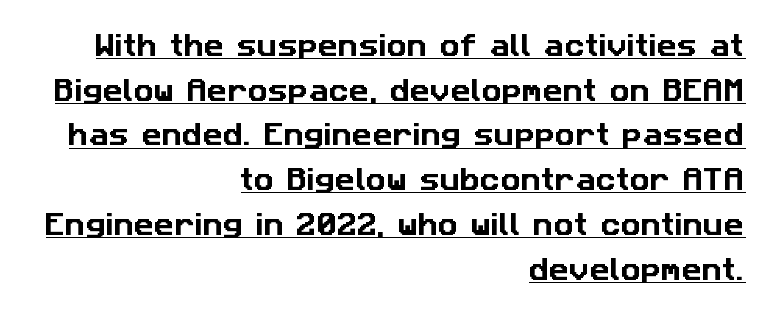
{"underline": "yes", "align": "right", "line_spacing_ratio": 1.79, "letter_spacing": "normal", "letter_spacing_em": 0.0, "glyph_px": 25}
